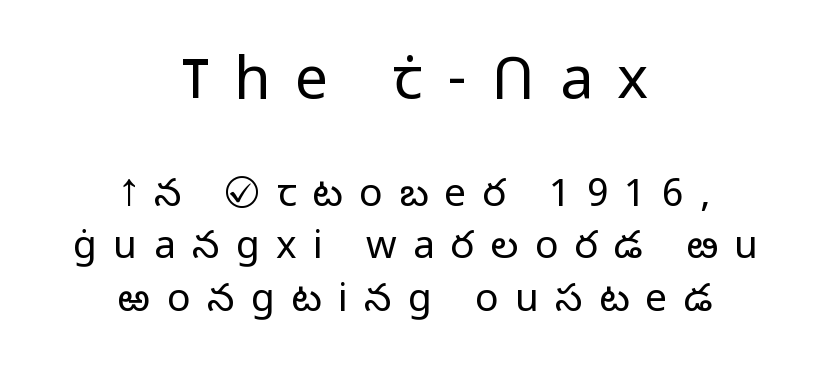
{"serif": "no", "italic": "no", "bold": "no", "weight": "light", "width": "normal", "stroke_contrast": "low", "x_height": "medium", "monospaced": "no", "underline": "no", "align": "center", "line_spacing": "normal", "line_spacing_ratio": 1.35, "letter_spacing": "wide", "letter_spacing_em": 0.42, "larger_block": "first", "size_ratio": 1.51, "glyph_px": 59}
